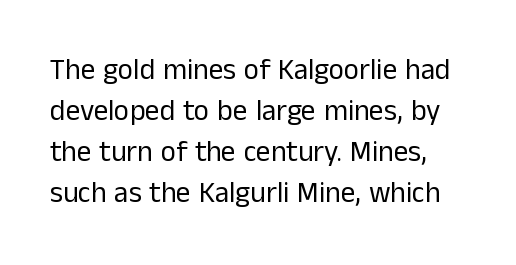
The image shows 29 px regular-weight sans-serif type, upright; set normal line spacing (1.41x), normal letter spacing, not underlined; low stroke contrast and a medium x-height.
